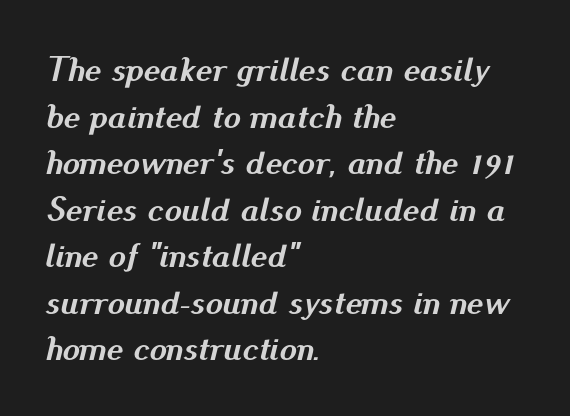
These lines sit exactly where default settings would place them. An italicized treatment has been applied to the whole sample. These lines are rendered in a variable-pitch font. How heavy is the stroke? Heavy — this is a bold. Spacing between characters is what you'd get straight out of the box.
